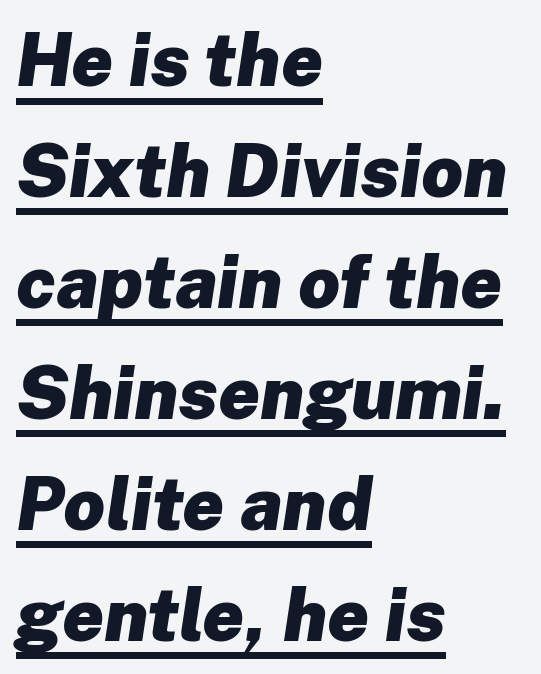
The image shows 73 px heavy type, italic (leaning right); set left-aligned, normal line spacing (1.52x), normal letter spacing, underlined; low stroke contrast and a medium x-height.
